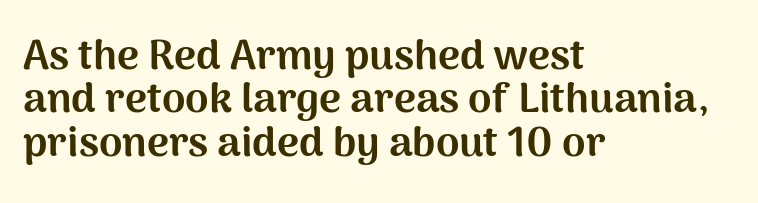
{"serif": "no", "italic": "no", "bold": "yes", "weight": "bold", "width": "normal", "stroke_contrast": "medium", "x_height": "medium", "monospaced": "no", "underline": "no", "align": "left", "line_spacing": "tight", "line_spacing_ratio": 1.03, "letter_spacing": "normal", "letter_spacing_em": 0.0, "glyph_px": 42}
